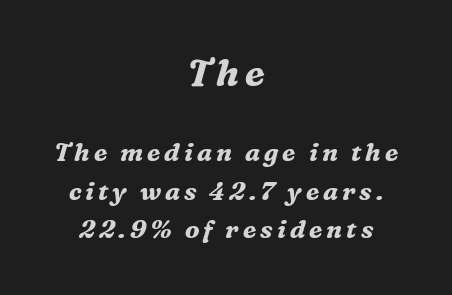
Q: Is the text bold? A: Yes.
Q: Is the text italic (slanted)? A: Yes, it leans right by about 16 degrees.
Q: Is the typeface a serif or a sans-serif typeface? A: Serif.
Q: Is the text underlined? A: No.
Q: How is the paragraph aligned? A: Centered.
Q: Is the spacing between lines tight, normal or loose? A: Normal.
Q: Which block of text is set in a larger size, the first (top) or the second (bottom)? A: The first (top) one.
Q: Width (condensed, normal, or wide)? A: Normal.
Q: Stroke contrast? A: Medium.
Q: x-height? A: Medium.
Q: Monospaced? A: No.
